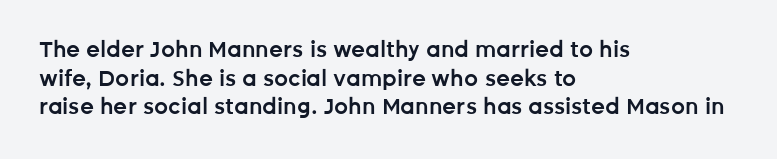
Between one letter and the next there's only the usual sliver of space. Firm but not heavy-handed strokes: this text is semibold. No italicization has been applied; the sample stays upright. Each line starts at the same left margin while the right side varies. Notice how descenders clear the ascenders below comfortably — that's standard leading.
